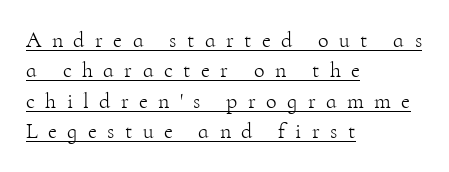
The image shows 22 px text type, upright; set left-aligned, normal line spacing (1.38x), unusually wide letter spacing (+0.47 em), underlined.
